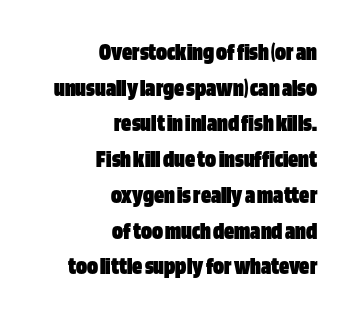
{"italic": "no", "bold": "yes", "underline": "no", "align": "right", "line_spacing": "normal", "line_spacing_ratio": 1.43, "letter_spacing": "normal", "letter_spacing_em": 0.0, "glyph_px": 25}
